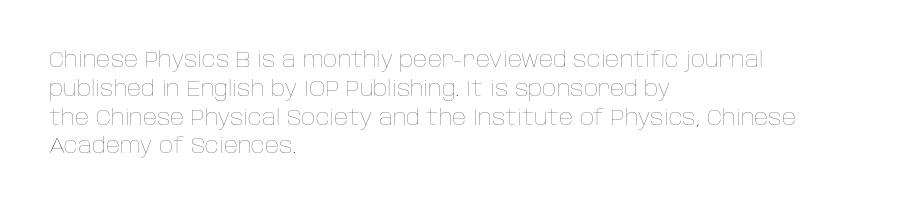
No extra ink here — the face is not bold. The ragged edge is on the right, which tells us the setting is flush left. Decoration check: the copy has no underline. Between one letter and the next there's only the usual sliver of space. No italicization has been applied; the sample stays upright. Successive baselines arrive at the customary interval.
